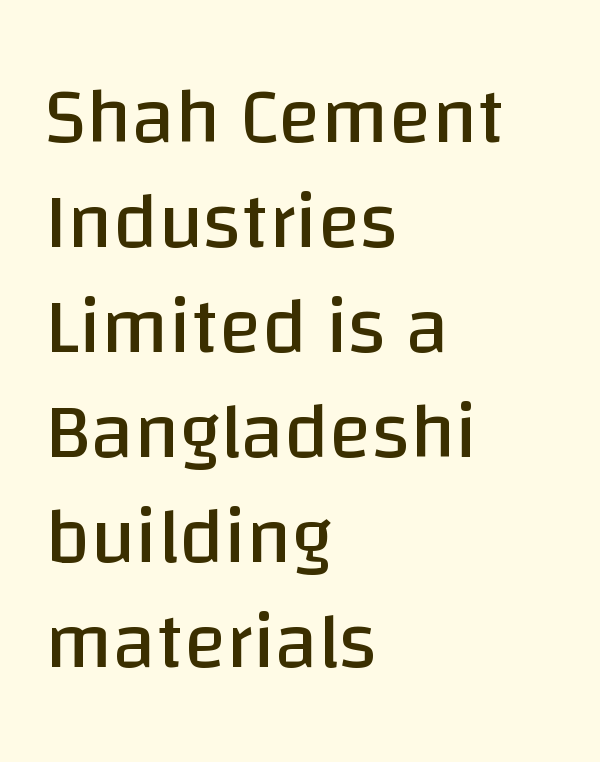
Horizontally, the lines are justified to the leading edge only. The letters carry no serifs — their stems end cleanly without finishing strokes. Proportional: the letters do not fall into vertical columns. This block has exactly the height ordinary leading produces.
